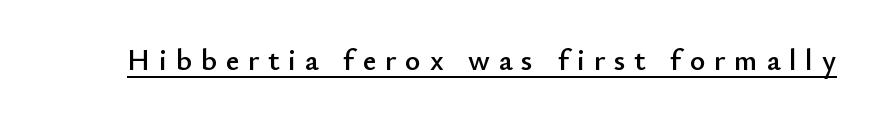
Q: Is the text italic (slanted)? A: No, it is upright.
Q: Is the typeface a serif or a sans-serif typeface? A: Sans-serif.
Q: Is the text underlined? A: Yes.
Q: Is the spacing between letters normal or unusually wide? A: Unusually wide.
Q: Width (condensed, normal, or wide)? A: Normal.
Q: Stroke contrast? A: Low.
Q: x-height? A: Small.
Q: Monospaced? A: No.
